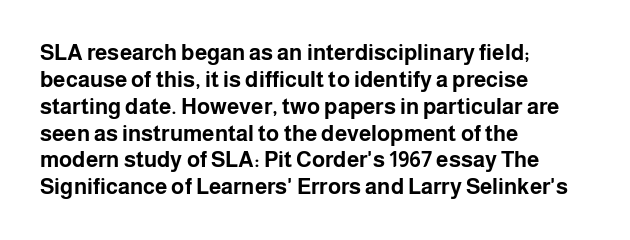
Q: Is the text bold? A: Yes.
Q: Is the text italic (slanted)? A: No, it is upright.
Q: Is the text underlined? A: No.
Q: How is the paragraph aligned? A: Left-aligned.
Q: Is the spacing between letters normal or unusually wide? A: Normal.
